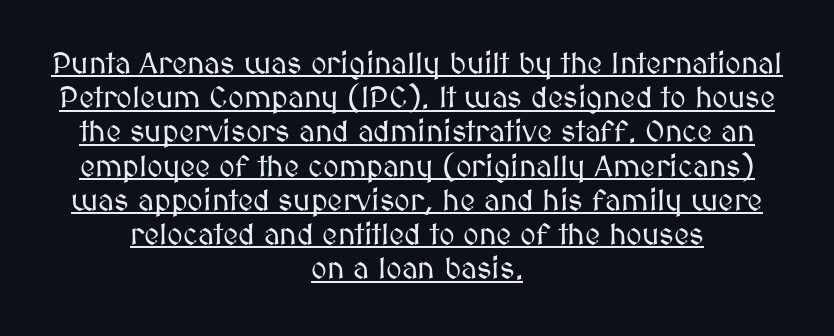
This sample carries an underscore along the baseline area. The type is set solid horizontally, with unmodified tracking. The rendering positions every line midway between the sides. You could not count columns in this text — the font is proportionally spaced. Regarding leading, the lines here are crowded together.
